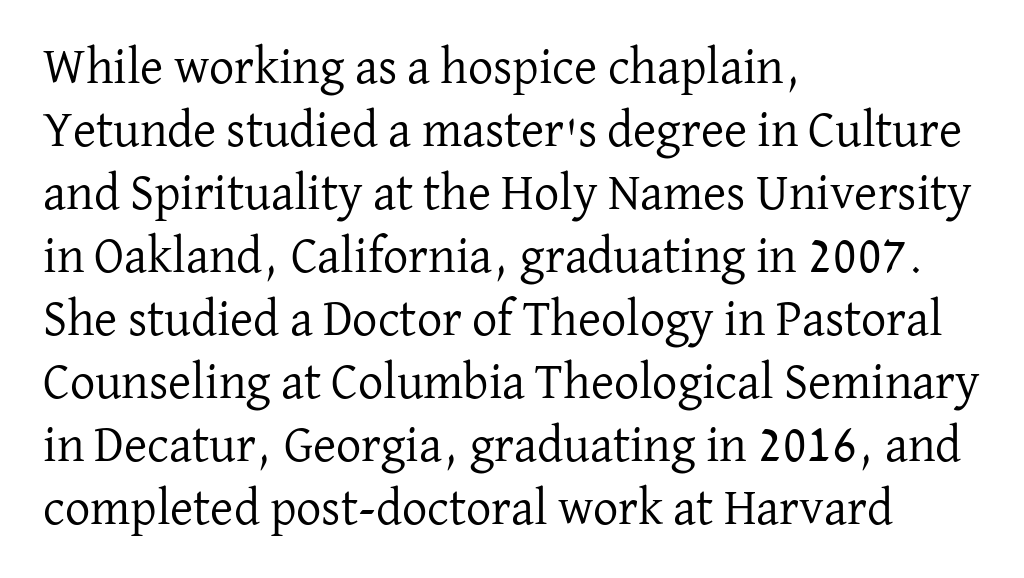
The image shows 50 px regular-weight serif type, upright; set left-aligned, normal line spacing (1.26x), normal letter spacing, not underlined; low stroke contrast and a medium x-height.
